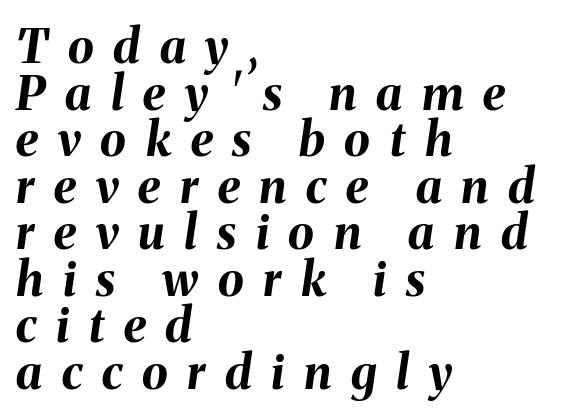
The image shows 47 px bold type, italic (leaning right); set left-aligned, tight line spacing (0.99x), unusually wide letter spacing (+0.42 em), not underlined; medium stroke contrast and a medium x-height.
